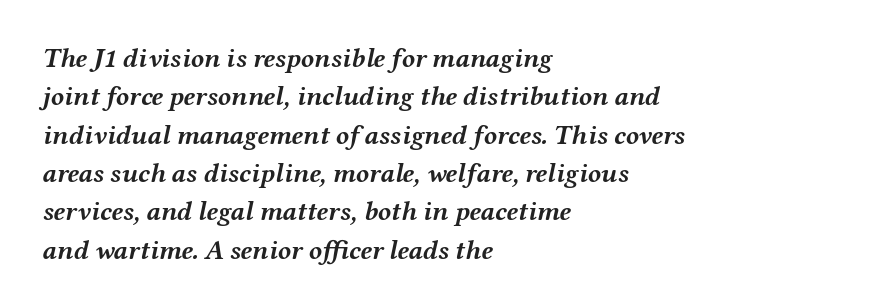
The designer left line spacing at the default. The rendering applies a slant to the glyphs. Strokes here are thick enough to call this a true bold. Is the block centered? No — it sits flush against the left margin.
